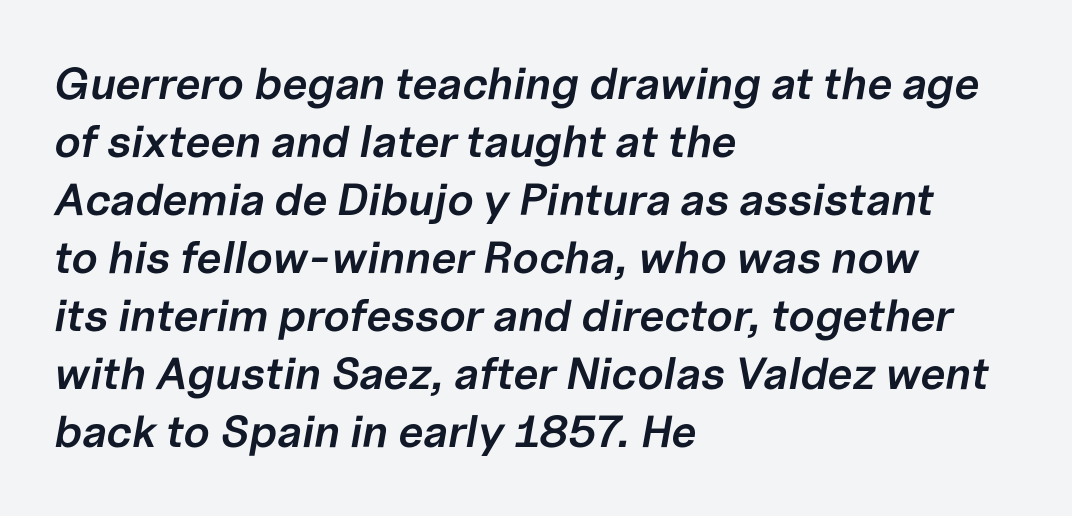
{"italic": "yes", "lean": "right", "slant_degrees": 10, "bold": "semi", "weight": "semibold", "width": "normal", "stroke_contrast": "low", "x_height": "medium", "monospaced": "no", "underline": "no", "align": "left", "line_spacing": "normal", "line_spacing_ratio": 1.29, "letter_spacing": "normal", "letter_spacing_em": 0.0, "glyph_px": 45}
